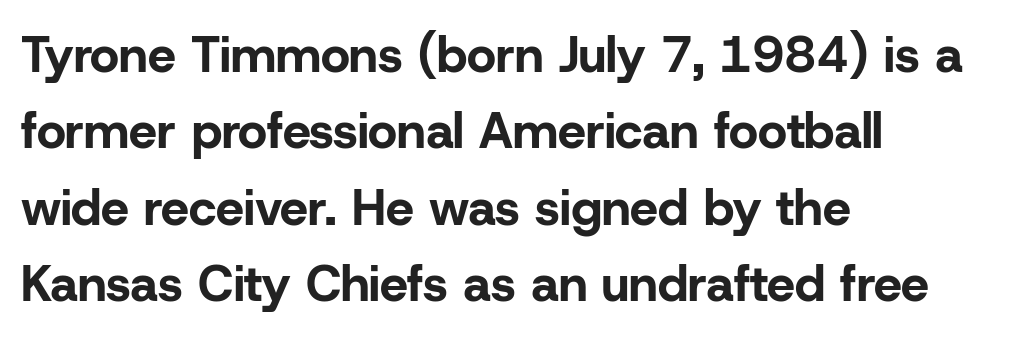
Words appear dense and cohesive because spacing is normal. Check under the words: just untouched page. Nope, no serifs anywhere on these letters. The rag falls on the right side of this text block. When letters stand straight like this, we call the style roman or upright. Heavy, bold letterforms.
